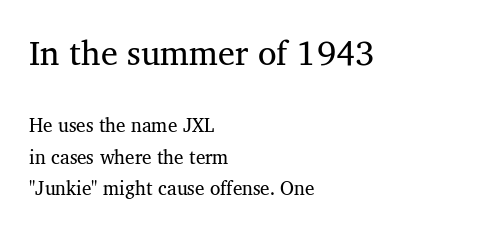
Larger block? The one above; the one below is distinctly smaller. The line texture is even and compact thanks to regular tracking. Varying glyph widths throughout — classic text-font behaviour. Stroke thickness stays within the range of a standard reading face or lighter.
